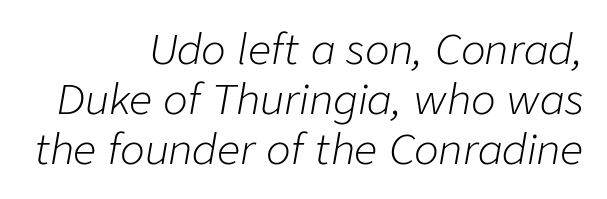
The image shows 41 px light type, italic (leaning right); set right-aligned, line spacing 1.22x, normal letter spacing, not underlined; low stroke contrast and a medium x-height.
